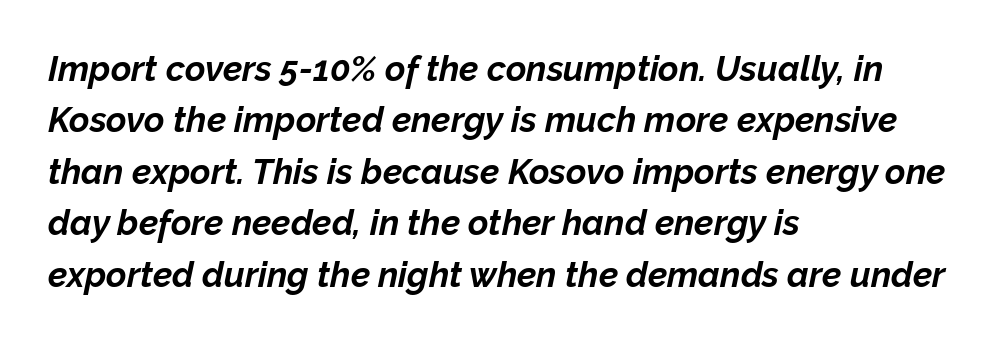
The image shows 35 px bold type, italic (leaning right); set left-aligned, normal line spacing (1.47x), normal letter spacing, not underlined; low stroke contrast and a medium x-height.
